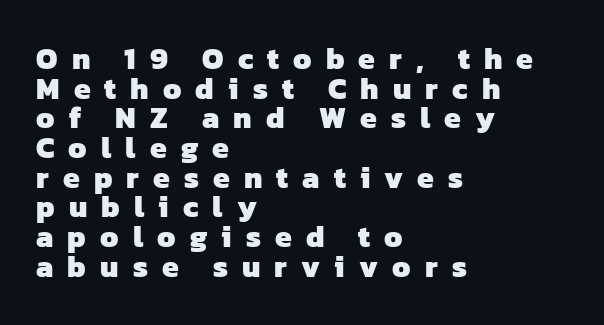
{"serif": "no", "bold": "yes", "weight": "heavy", "width": "normal", "stroke_contrast": "low", "x_height": "medium", "monospaced": "no", "underline": "no", "align": "left", "line_spacing": "tight", "line_spacing_ratio": 0.99, "letter_spacing": "wide", "letter_spacing_em": 0.47, "glyph_px": 30}
